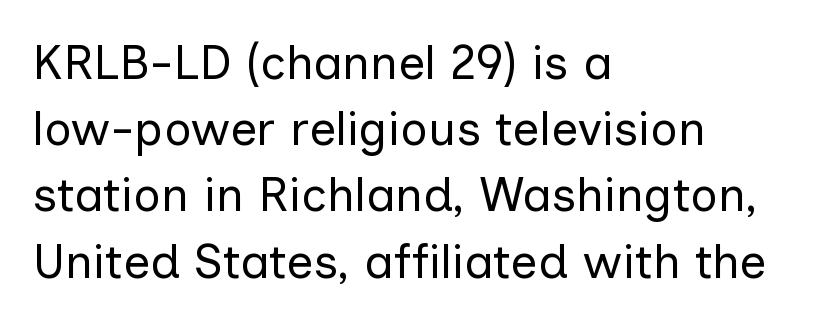
Q: Is the text bold? A: No.
Q: Is the text italic (slanted)? A: No, it is upright.
Q: Is the typeface a serif or a sans-serif typeface? A: Sans-serif.
Q: Is the text underlined? A: No.
Q: How is the paragraph aligned? A: Left-aligned.
Q: Is the spacing between letters normal or unusually wide? A: Normal.
Q: Is the spacing between lines tight, normal or loose? A: Normal.
Q: Width (condensed, normal, or wide)? A: Normal.
Q: Stroke contrast? A: Low.
Q: x-height? A: Medium.
Q: Monospaced? A: No.
